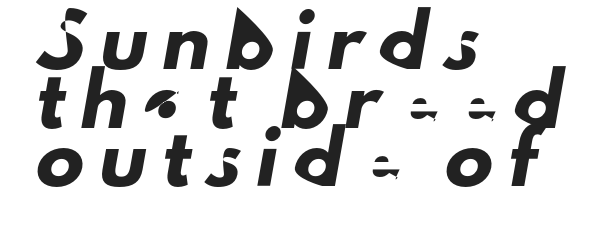
The image shows 48 px sans-serif type; set left-aligned, line spacing 1.22x, unusually wide letter spacing (+0.32 em), not underlined; low stroke contrast and a small x-height.
